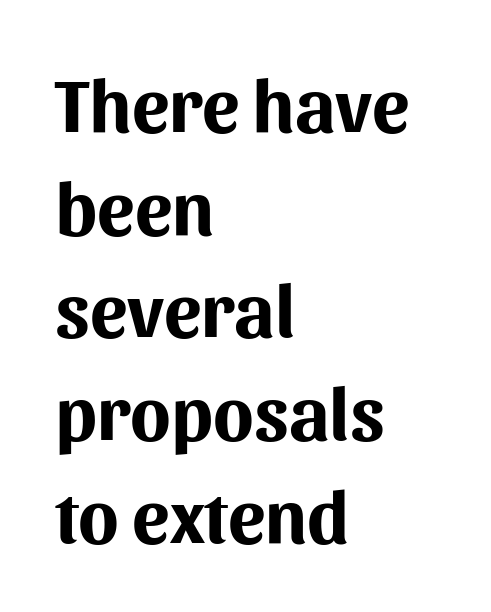
Q: Is the text bold? A: Yes.
Q: Is the text italic (slanted)? A: No, it is upright.
Q: Is the typeface a serif or a sans-serif typeface? A: Sans-serif.
Q: Is the text underlined? A: No.
Q: How is the paragraph aligned? A: Left-aligned.
Q: Is the spacing between letters normal or unusually wide? A: Normal.
Q: Is the spacing between lines tight, normal or loose? A: Normal.
Q: Width (condensed, normal, or wide)? A: Normal.
Q: Stroke contrast? A: Medium.
Q: x-height? A: Medium.
Q: Monospaced? A: No.
